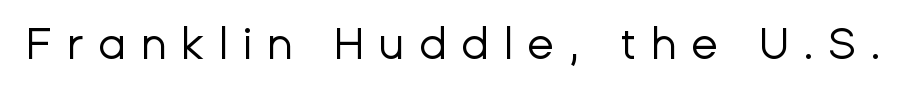
Q: Is the text bold? A: No.
Q: Is the text italic (slanted)? A: No, it is upright.
Q: Is the typeface a serif or a sans-serif typeface? A: Sans-serif.
Q: Is the text underlined? A: No.
Q: Is the spacing between letters normal or unusually wide? A: Unusually wide.
Q: Width (condensed, normal, or wide)? A: Normal.
Q: Stroke contrast? A: Low.
Q: x-height? A: Medium.
Q: Monospaced? A: No.
